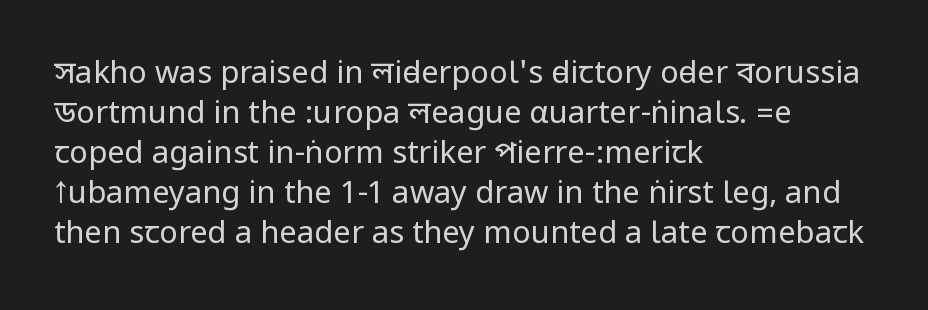
The image shows 31 px regular-weight, condensed sans-serif type, upright; set left-aligned, normal line spacing (1.29x), normal letter spacing, not underlined; low stroke contrast.
